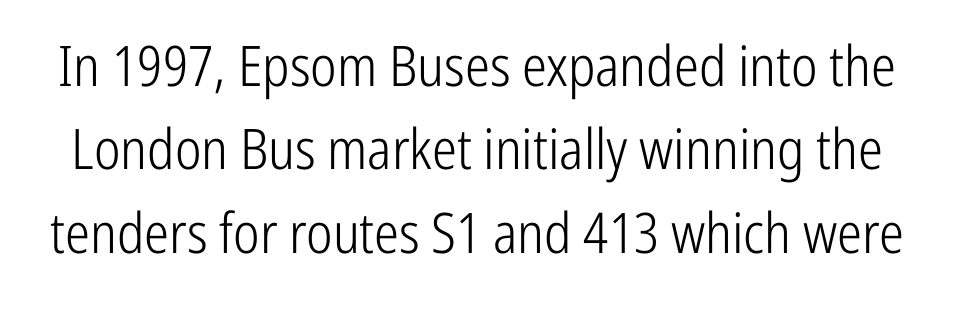
Q: Is the text bold? A: No.
Q: Is the text italic (slanted)? A: No, it is upright.
Q: Is the typeface a serif or a sans-serif typeface? A: Sans-serif.
Q: Is the text underlined? A: No.
Q: Is the spacing between letters normal or unusually wide? A: Normal.
Q: Is the spacing between lines tight, normal or loose? A: Normal.
Q: Width (condensed, normal, or wide)? A: Condensed.
Q: Stroke contrast? A: Low.
Q: x-height? A: Medium.
Q: Monospaced? A: No.
